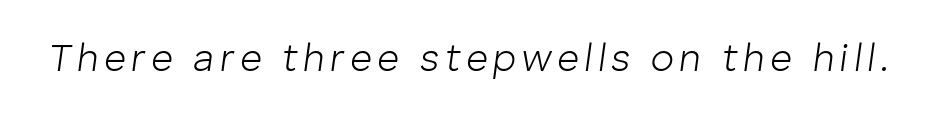
{"italic": "yes", "lean": "right", "slant_degrees": 8, "bold": "no", "weight": "light", "width": "normal", "stroke_contrast": "low", "x_height": "medium", "monospaced": "no", "underline": "no", "glyph_px": 38}
